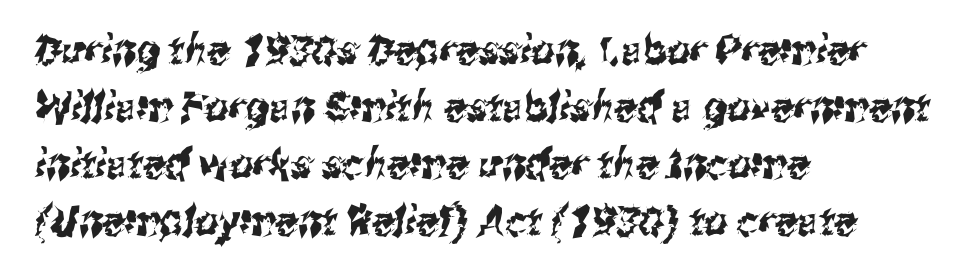
To sum up the face: it is a sans, with no serifs. Only glyphs here, with clear space below each row. These lines are rendered in a variable-pitch font. The setting favours the left margin, as ordinary paragraphs usually do.
